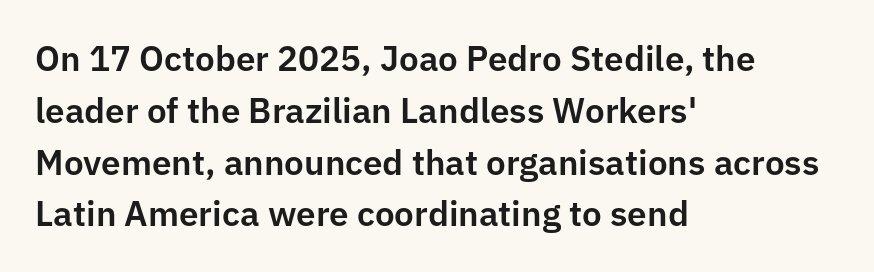
{"serif": "no", "italic": "no", "width": "normal", "stroke_contrast": "low", "x_height": "medium", "monospaced": "no", "underline": "no", "align": "left", "line_spacing": "normal", "line_spacing_ratio": 1.48, "letter_spacing": "normal", "letter_spacing_em": 0.0, "glyph_px": 35}
